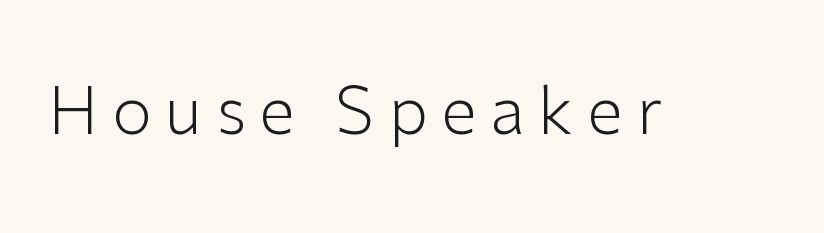
Q: Is the text bold? A: No.
Q: Is the text italic (slanted)? A: No, it is upright.
Q: Is the typeface a serif or a sans-serif typeface? A: Sans-serif.
Q: Is the text underlined? A: No.
Q: Is the spacing between letters normal or unusually wide? A: Unusually wide.
Q: Width (condensed, normal, or wide)? A: Normal.
Q: Stroke contrast? A: Low.
Q: x-height? A: Medium.
Q: Monospaced? A: No.
